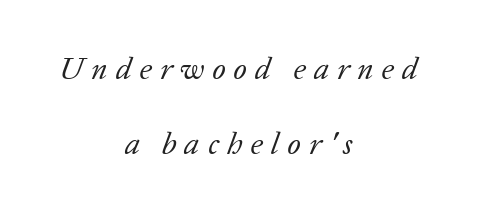
The image shows 31 px regular-weight serif type, italic (leaning right); set centered, loose line spacing (2.43x), unusually wide letter spacing (+0.26 em), not underlined; low stroke contrast and a medium x-height.
